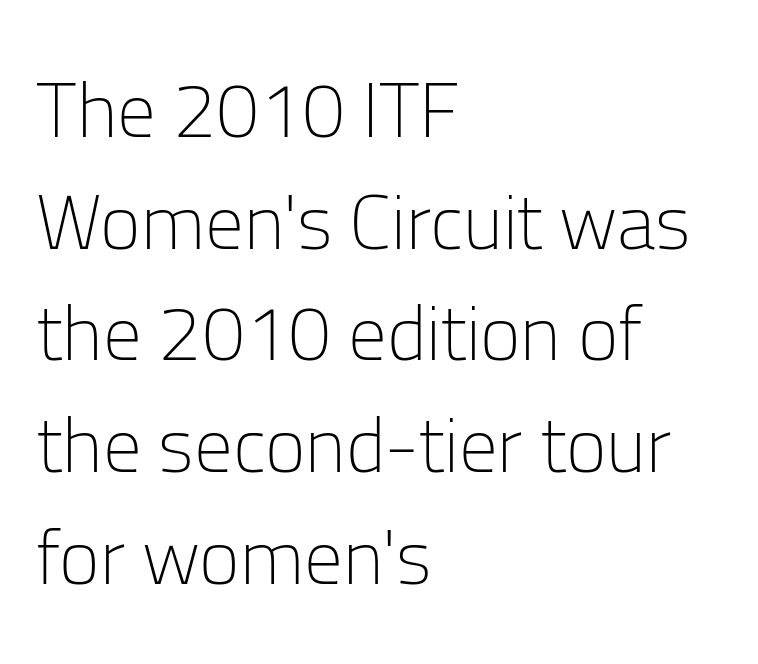
Each stroke keeps to a modest, everyday thickness or less. Normally led — the rows are evenly, conventionally spaced. You can tell it's not italic because the verticals are truly vertical. Think of a printed novel: that variable character pitch is what you see here.
